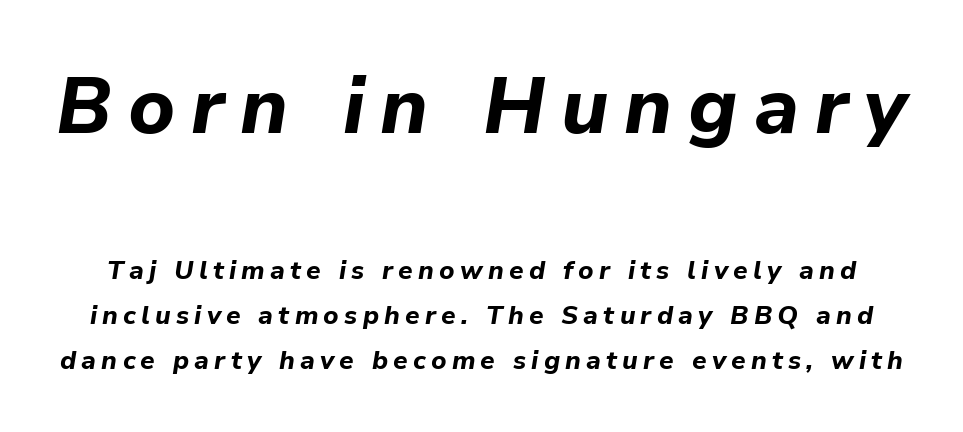
The image shows 79 px bold type, italic (leaning right); set line spacing 1.72x, unusually wide letter spacing (+0.2 em), not underlined; the first (top) block is 3.04x larger; low stroke contrast and a medium x-height.
